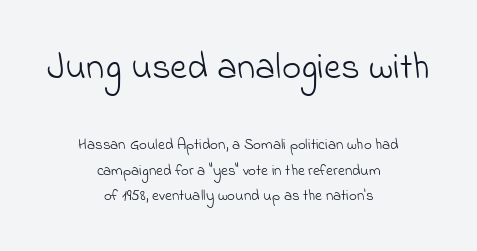
{"serif": "no", "bold": "no", "weight": "light", "width": "normal", "stroke_contrast": "low", "x_height": "small", "monospaced": "no", "underline": "no", "align": "center", "line_spacing": "normal", "line_spacing_ratio": 1.7, "letter_spacing": "normal", "letter_spacing_em": 0.0, "larger_block": "first", "size_ratio": 2.47, "glyph_px": 37}
